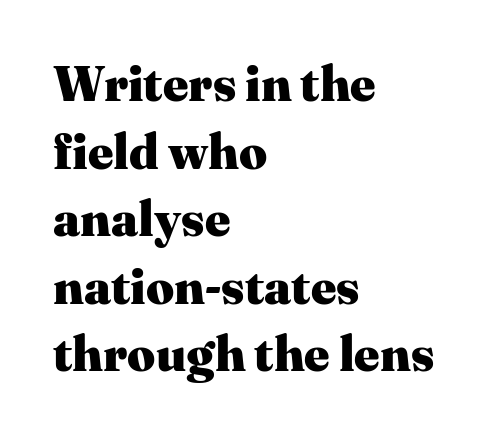
The image shows 49 px heavy serif type, upright; set left-aligned, normal line spacing (1.38x), normal letter spacing, not underlined; medium stroke contrast and a medium x-height.
